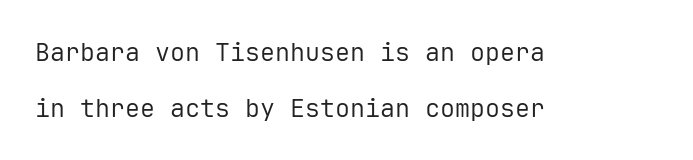
{"italic": "no", "bold": "no", "underline": "no", "align": "left", "line_spacing": "loose", "line_spacing_ratio": 2.23, "letter_spacing": "normal", "letter_spacing_em": 0.0, "glyph_px": 25}
